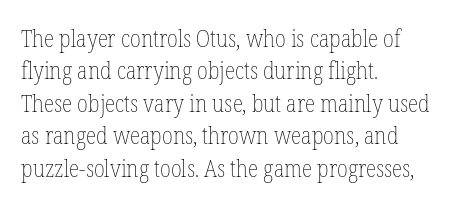
Q: Is the text bold? A: No.
Q: Is the text italic (slanted)? A: No, it is upright.
Q: Is the text underlined? A: No.
Q: How is the paragraph aligned? A: Left-aligned.
Q: Is the spacing between letters normal or unusually wide? A: Normal.
Q: Is the spacing between lines tight, normal or loose? A: Normal.
